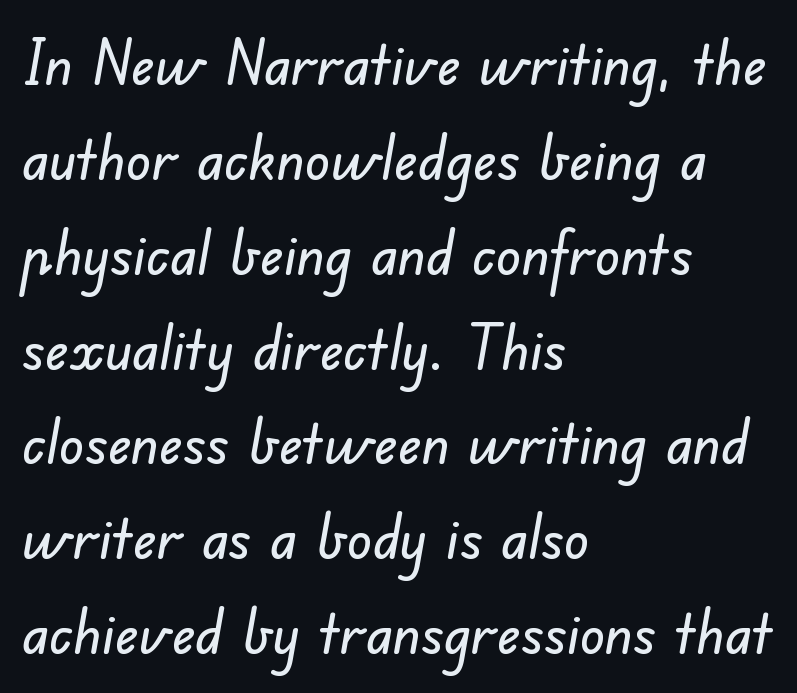
The image shows 62 px sans-serif type; set left-aligned, normal line spacing (1.53x), normal letter spacing, not underlined; low stroke contrast and a small x-height.
